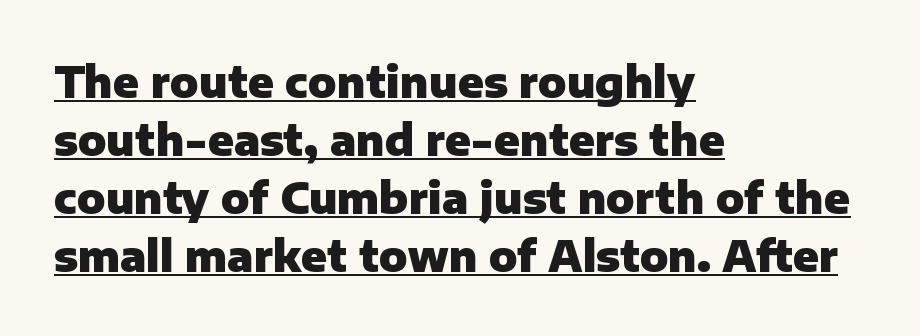
The image shows 42 px heavy sans-serif type, upright; set left-aligned, normal line spacing (1.38x), normal letter spacing, underlined; low stroke contrast and a medium x-height.
